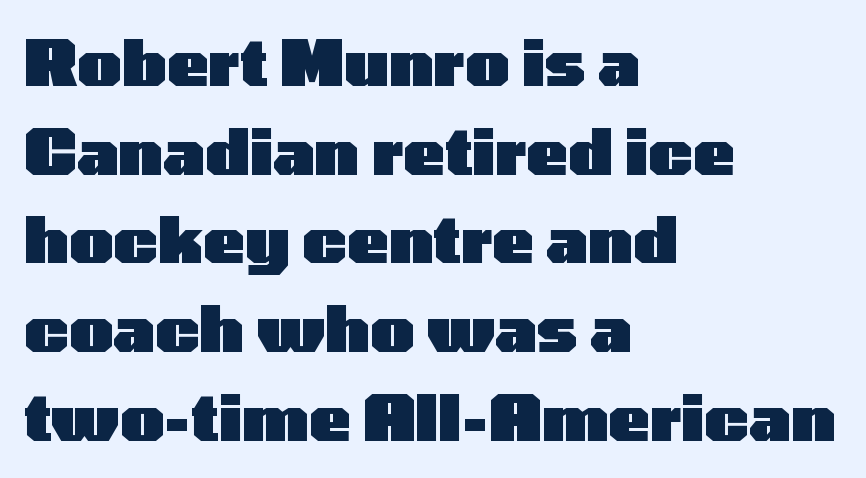
The image shows 62 px heavy, wide sans-serif type, upright; set left-aligned, normal line spacing (1.43x), normal letter spacing, not underlined; low stroke contrast and a medium x-height.
